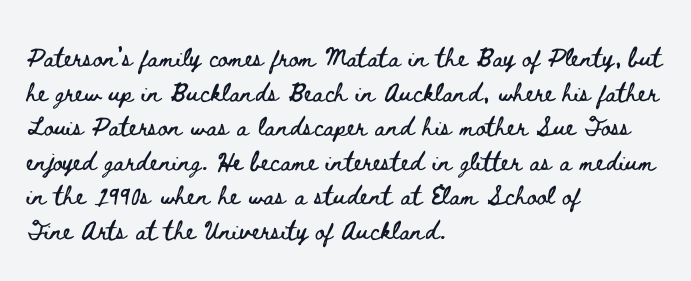
The image shows 24 px text type; set left-aligned, normal line spacing (1.44x), normal letter spacing, not underlined.
